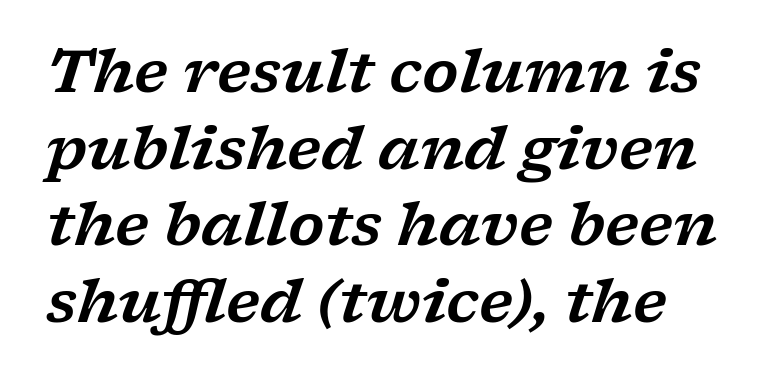
Regarding serifs, this sample has them. Each word holds together tightly as a unit, with standard inter-letter gaps. Any mark beneath the type? The region is blank. Slanted lettering throughout. Successive baselines arrive at the customary interval. Spacing verdict: proportional, widths tailored to each character.
